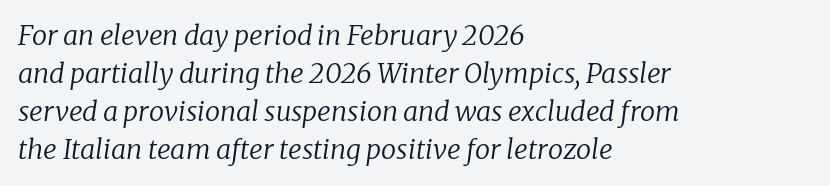
The image shows 27 px text type, italic (leaning right); set left-aligned, normal line spacing (1.41x), normal letter spacing, not underlined.
